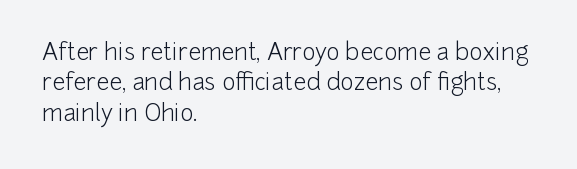
{"italic": "no", "bold": "no", "underline": "no", "align": "left", "line_spacing": "normal", "line_spacing_ratio": 1.32, "letter_spacing": "normal", "letter_spacing_em": 0.0, "glyph_px": 23}
